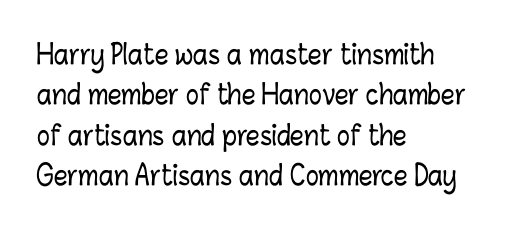
The image shows 27 px text type, upright; set left-aligned, normal line spacing (1.5x), normal letter spacing, not underlined.
